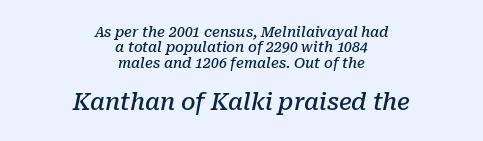
Short note: letters normally spaced. Firm but not heavy-handed strokes: this text is semibold. Note: smaller setting up top, larger setting below. The compositor balanced each line on the midline. Regarding leading, the lines here are crowded together.
